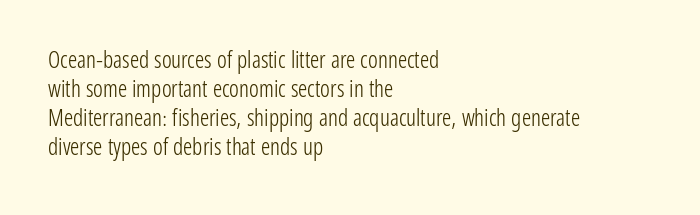
A typesetter would call this zero additional tracking. If you drew a line through each stem, it would be perfectly vertical. This block has exactly the height ordinary leading produces. Teacher's note: observe the even left margin — that is flush-left alignment. The area under the type is left untouched. This is not heavy type; no bold has been used.
